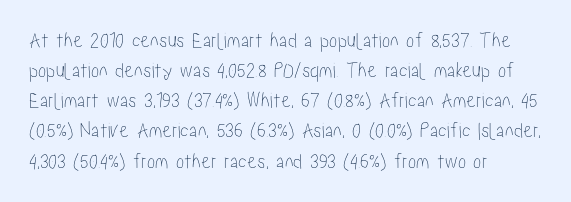
The image shows 22 px text type, upright; set left-aligned, normal line spacing (1.37x), normal letter spacing, not underlined.
